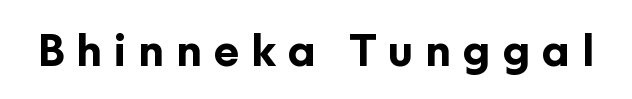
{"serif": "no", "italic": "no", "bold": "yes", "weight": "bold", "width": "normal", "stroke_contrast": "low", "x_height": "medium", "monospaced": "no", "underline": "no", "letter_spacing": "wide", "letter_spacing_em": 0.27, "glyph_px": 43}
